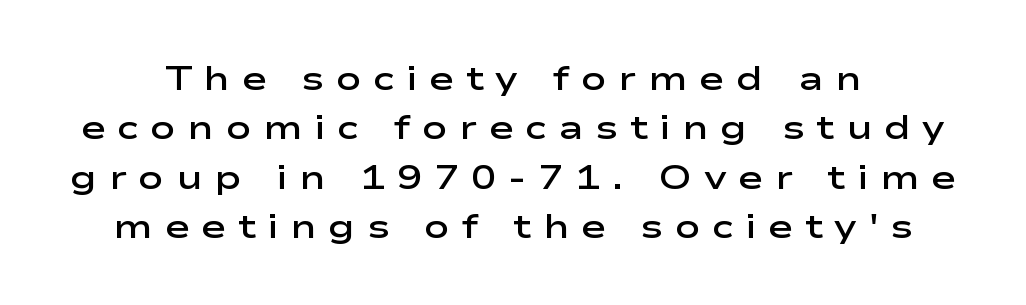
Q: Is the text bold? A: Semi-bold.
Q: Is the text italic (slanted)? A: No, it is upright.
Q: Is the typeface a serif or a sans-serif typeface? A: Sans-serif.
Q: Is the text underlined? A: No.
Q: How is the paragraph aligned? A: Centered.
Q: Is the spacing between letters normal or unusually wide? A: Unusually wide.
Q: Is the spacing between lines tight, normal or loose? A: Normal.
Q: Width (condensed, normal, or wide)? A: Wide.
Q: Stroke contrast? A: Low.
Q: x-height? A: Medium.
Q: Monospaced? A: No.
